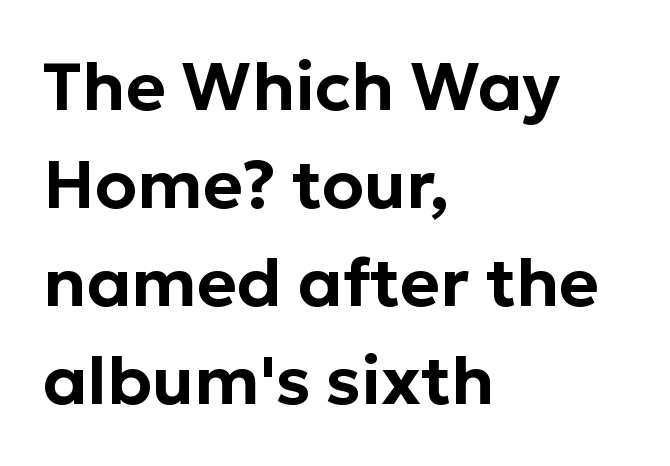
The designer left line spacing at the default. When letters stand straight like this, we call the style roman or upright. A typesetter would call this proportional, since set widths differ per character. The zone under the glyphs is completely vacant.
